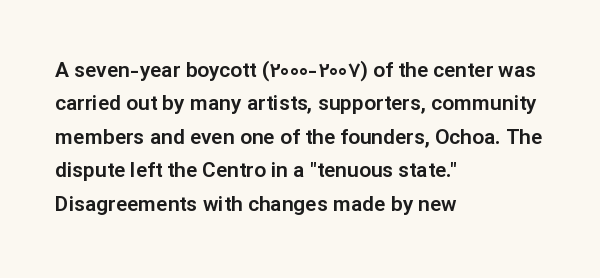
{"italic": "no", "underline": "no", "align": "left", "line_spacing": "normal", "line_spacing_ratio": 1.59, "letter_spacing": "normal", "letter_spacing_em": 0.0, "glyph_px": 21}
